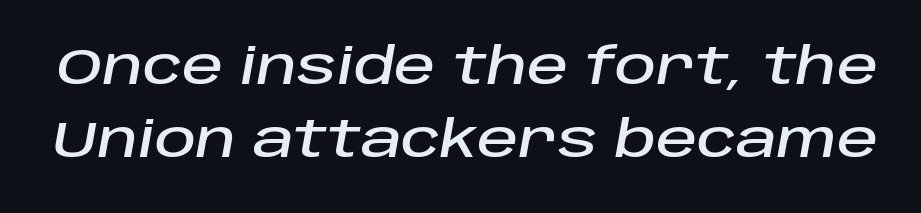
{"italic": "yes", "lean": "right", "slant_degrees": 10, "width": "normal", "stroke_contrast": "low", "x_height": "large", "monospaced": "no", "underline": "no", "line_spacing": "normal", "line_spacing_ratio": 1.43, "letter_spacing": "normal", "letter_spacing_em": 0.0, "glyph_px": 51}
